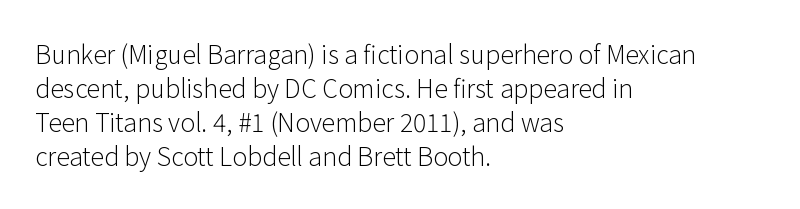
The image shows 25 px text type, upright; set left-aligned, normal line spacing (1.36x), normal letter spacing, not underlined.
